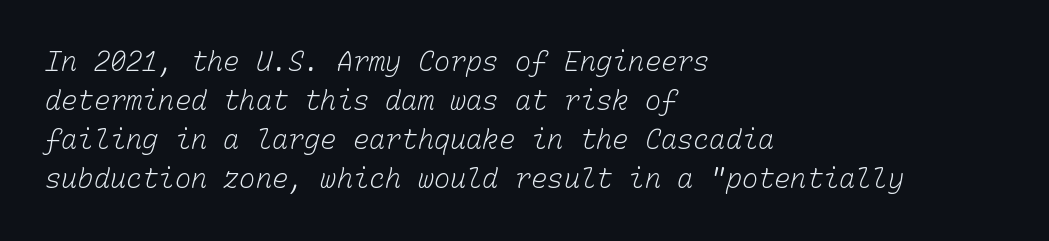
The rows are spaced the way most documents space them. Compared with typical body copy, the letter spacing here is the same. Heaviness? Minimal to ordinary, like unemphasized prose. The strip under each line holds only bare page.
